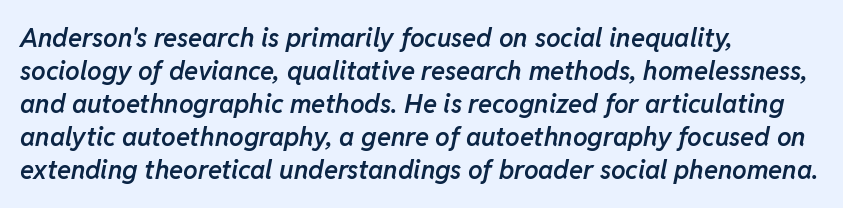
The image shows 26 px text type, italic (leaning right); set left-aligned, normal line spacing (1.27x), normal letter spacing, not underlined.
